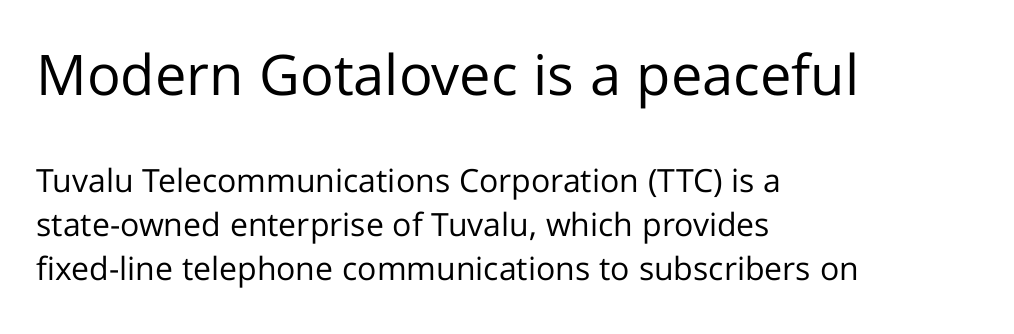
You could call the tracking neutral — neither tight nor loose. Each stroke keeps to a modest, everyday thickness or less. The area under the type is left untouched. Line spacing here is normal. Horizontal alignment here is leftward, the default for most running prose.
